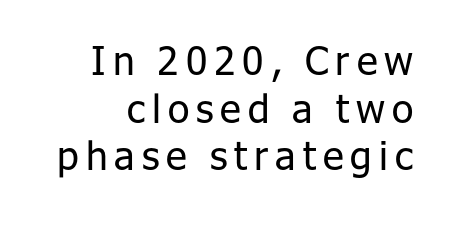
Just letters on the line, the space beneath them empty. These lines are composed in type without serifs. In terms of posture, this sample is upright. Each letter keeps its own natural width here, so spacing adapts to shape. No extra ink here — the face is not bold.
